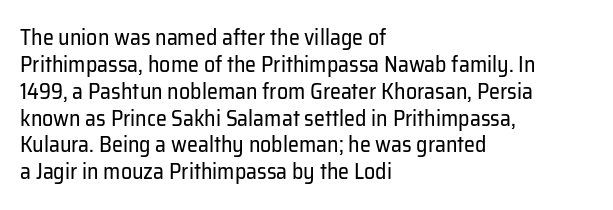
Q: Is the text bold? A: No.
Q: Is the text italic (slanted)? A: No, it is upright.
Q: Is the text underlined? A: No.
Q: How is the paragraph aligned? A: Left-aligned.
Q: Is the spacing between letters normal or unusually wide? A: Normal.
